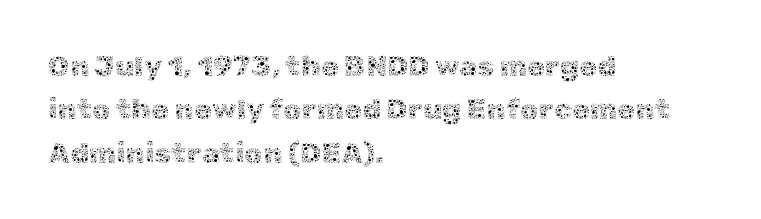
Q: Is the text bold? A: No.
Q: Is the text italic (slanted)? A: No, it is upright.
Q: Is the text underlined? A: No.
Q: How is the paragraph aligned? A: Left-aligned.
Q: Is the spacing between letters normal or unusually wide? A: Normal.
Q: Is the spacing between lines tight, normal or loose? A: Normal.
Q: Width (condensed, normal, or wide)? A: Normal.
Q: x-height? A: Medium.
Q: Monospaced? A: No.
